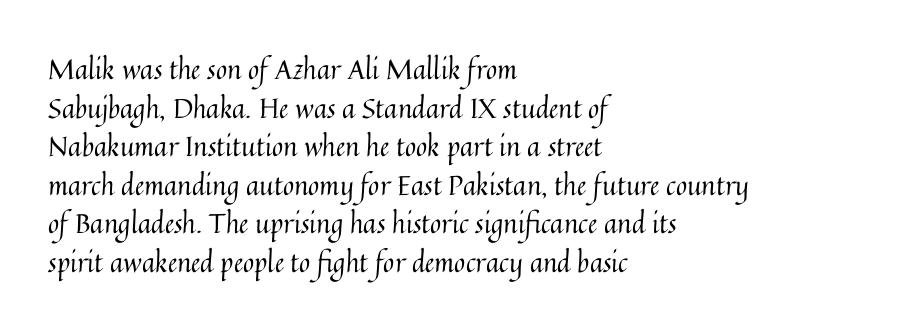
Q: Is the text bold? A: No.
Q: Is the text underlined? A: No.
Q: How is the paragraph aligned? A: Left-aligned.
Q: Is the spacing between letters normal or unusually wide? A: Normal.
Q: Is the spacing between lines tight, normal or loose? A: Normal.
